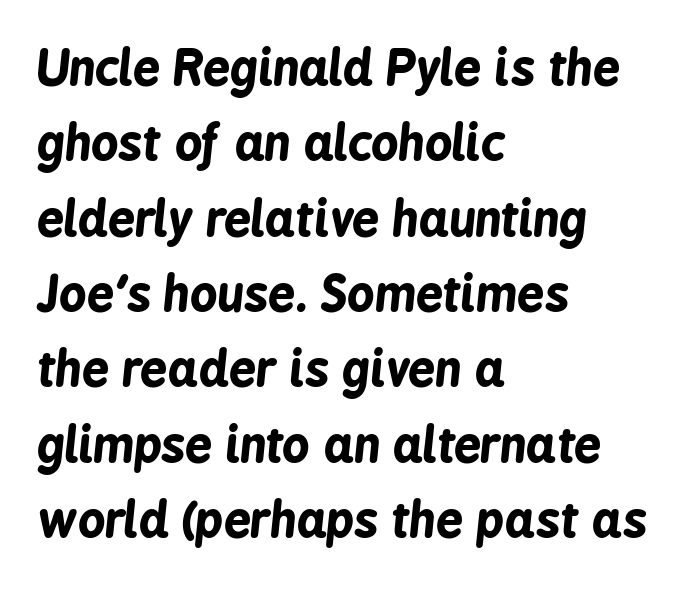
An italicized treatment has been applied to the whole sample. Glyph-to-glyph distance matches everyday printed text. Regarding leading, the lines here are spaced in the standard way. You'd pick this weight for a headline — it's a proper bold.
